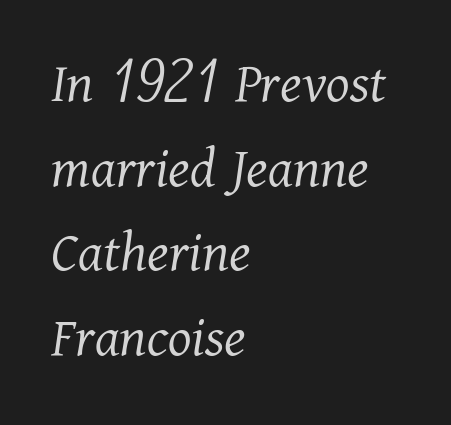
Slanted lettering throughout. Here the designer chose a conventional face with non-uniform glyph widths. Left-aligned paragraph, ragged on the right. The strip under each line holds only bare page. The letters sit at their default tracking, neither squeezed nor spread.
